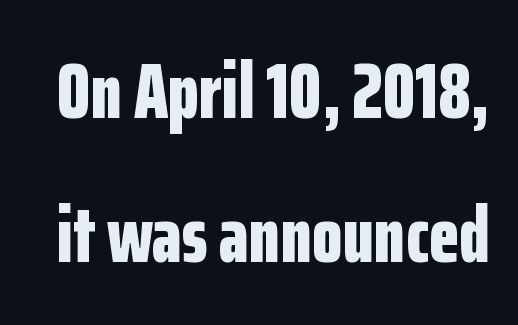
Q: Is the text bold? A: Yes.
Q: Is the text italic (slanted)? A: No, it is upright.
Q: Is the typeface a serif or a sans-serif typeface? A: Sans-serif.
Q: Is the text underlined? A: No.
Q: Is the spacing between letters normal or unusually wide? A: Normal.
Q: Width (condensed, normal, or wide)? A: Condensed.
Q: Stroke contrast? A: Low.
Q: x-height? A: Medium.
Q: Monospaced? A: No.
